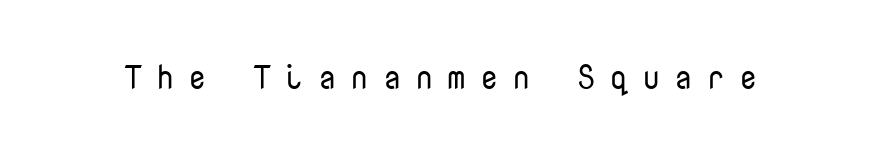
The passage shown is typeset with a sans-serif family. No letter is thick-stroked: the sample isn't bold. Monospaced: the letters line up in strict vertical columns. Bare-footed words on every line. The passage shown has open, widely tracked lettering throughout.
